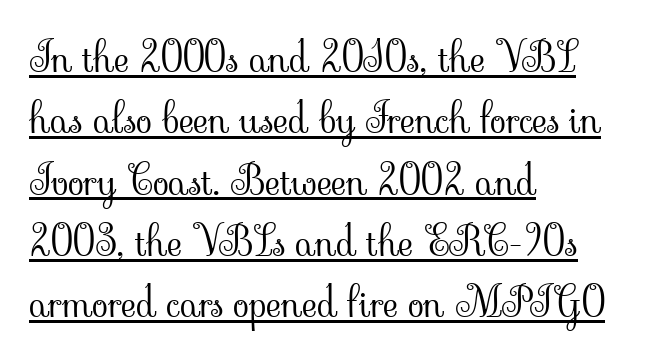
The image shows 42 px light serif type, upright; set left-aligned, normal line spacing (1.46x), normal letter spacing, underlined; low stroke contrast and a small x-height.
